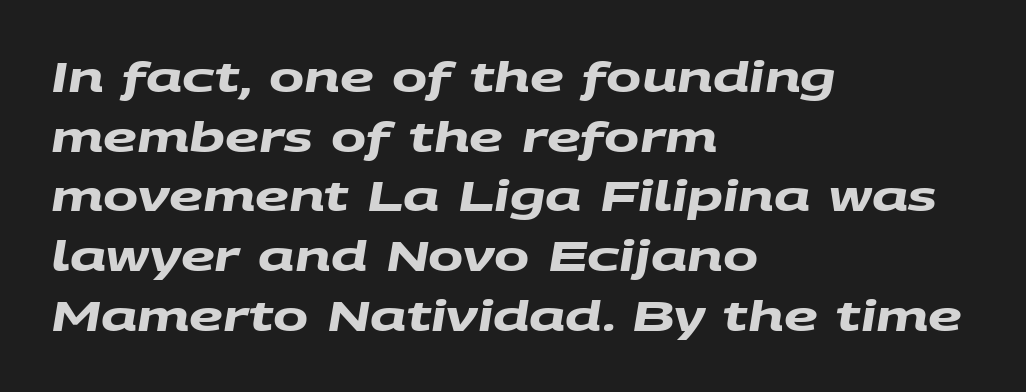
Q: Is the text bold? A: Yes.
Q: Is the typeface a serif or a sans-serif typeface? A: Sans-serif.
Q: Is the text underlined? A: No.
Q: How is the paragraph aligned? A: Left-aligned.
Q: Is the spacing between letters normal or unusually wide? A: Normal.
Q: Is the spacing between lines tight, normal or loose? A: Normal.
Q: Width (condensed, normal, or wide)? A: Wide.
Q: Stroke contrast? A: Medium.
Q: x-height? A: Large.
Q: Monospaced? A: No.
